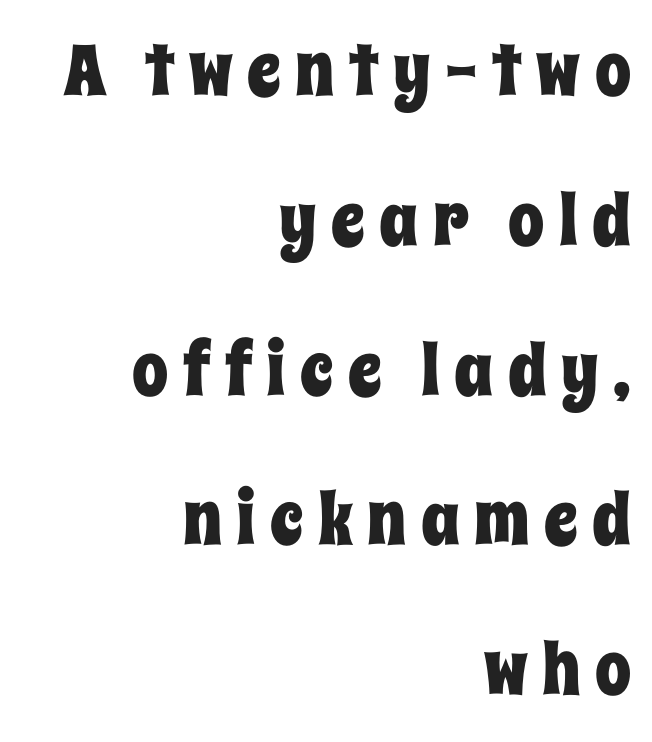
Q: Is the text italic (slanted)? A: No, it is upright.
Q: Is the text underlined? A: No.
Q: How is the paragraph aligned? A: Right-aligned.
Q: Is the spacing between letters normal or unusually wide? A: Unusually wide.
Q: Is the spacing between lines tight, normal or loose? A: Loose.
Q: Width (condensed, normal, or wide)? A: Condensed.
Q: Stroke contrast? A: Low.
Q: x-height? A: Large.
Q: Monospaced? A: No.
